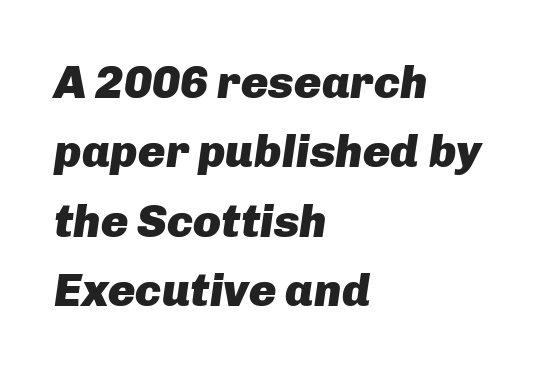
{"italic": "yes", "lean": "right", "slant_degrees": 8, "bold": "yes", "weight": "heavy", "width": "normal", "stroke_contrast": "low", "x_height": "medium", "monospaced": "no", "underline": "no", "align": "left", "line_spacing": "normal", "line_spacing_ratio": 1.51, "letter_spacing": "normal", "letter_spacing_em": 0.0, "glyph_px": 46}
